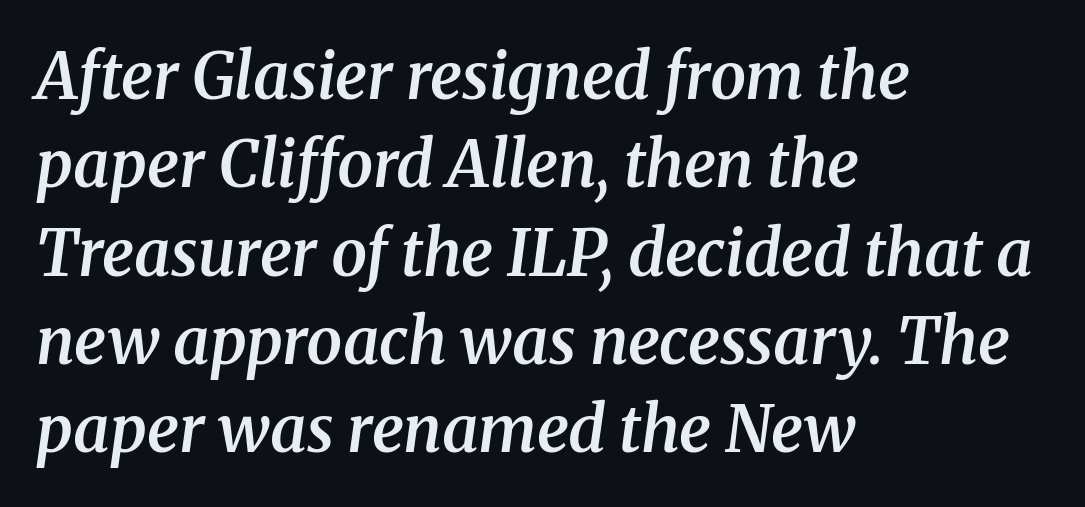
Think of a printed novel: that variable character pitch is what you see here. In terms of letterform style, serifs are clearly present. Summary of weight: moderately heavy, a semibold. Yep, that's italic — everything's leaning.
